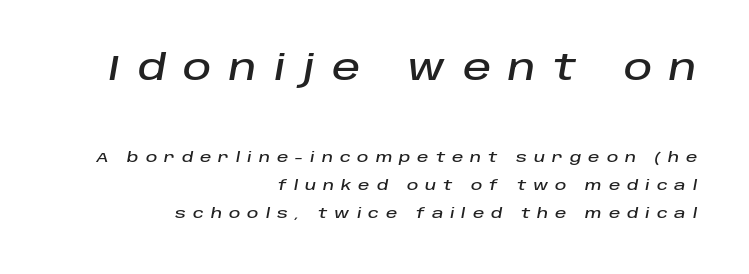
{"italic": "yes", "lean": "right", "slant_degrees": 10, "width": "normal", "stroke_contrast": "low", "x_height": "large", "monospaced": "no", "underline": "no", "align": "right", "line_spacing": "loose", "line_spacing_ratio": 2.0, "letter_spacing": "wide", "letter_spacing_em": 0.5, "larger_block": "first", "size_ratio": 2.5, "glyph_px": 35}
